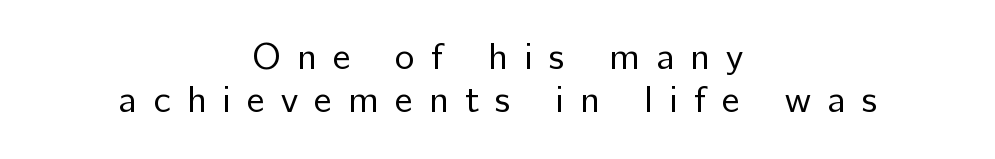
{"serif": "no", "italic": "no", "bold": "no", "weight": "regular", "width": "normal", "stroke_contrast": "low", "x_height": "medium", "monospaced": "no", "underline": "no", "align": "center", "line_spacing": "tight", "line_spacing_ratio": 1.15, "letter_spacing": "wide", "letter_spacing_em": 0.44, "glyph_px": 37}
